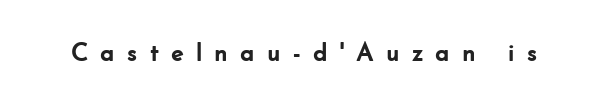
{"italic": "no", "bold": "yes", "underline": "no", "letter_spacing": "wide", "letter_spacing_em": 0.45, "glyph_px": 26}
